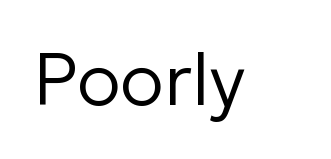
Q: Is the text bold? A: No.
Q: Is the text italic (slanted)? A: No, it is upright.
Q: Is the typeface a serif or a sans-serif typeface? A: Sans-serif.
Q: Is the text underlined? A: No.
Q: Is the spacing between letters normal or unusually wide? A: Normal.
Q: Width (condensed, normal, or wide)? A: Normal.
Q: Stroke contrast? A: Low.
Q: x-height? A: Medium.
Q: Monospaced? A: No.
